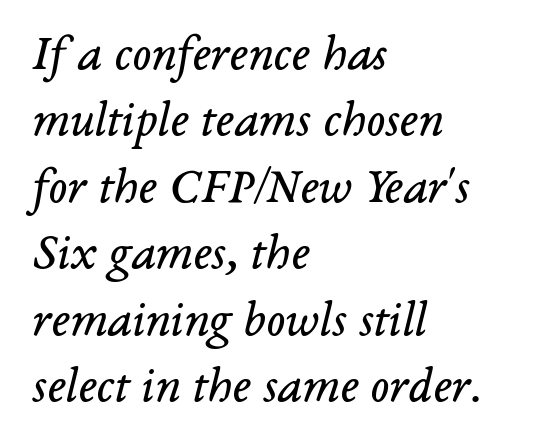
{"serif": "yes", "italic": "yes", "lean": "right", "slant_degrees": 14, "bold": "no", "weight": "regular", "width": "normal", "stroke_contrast": "low", "x_height": "medium", "monospaced": "no", "underline": "no", "align": "left", "line_spacing": "normal", "line_spacing_ratio": 1.33, "letter_spacing": "normal", "letter_spacing_em": 0.0, "glyph_px": 50}
